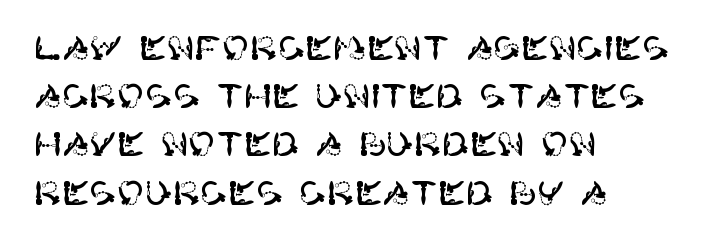
Nope, no serifs anywhere on these letters. Casual observation: everything's shoved over to the left. Does the leading feel generous? No, just average. Characters follow at the spacing the type designer built in.
